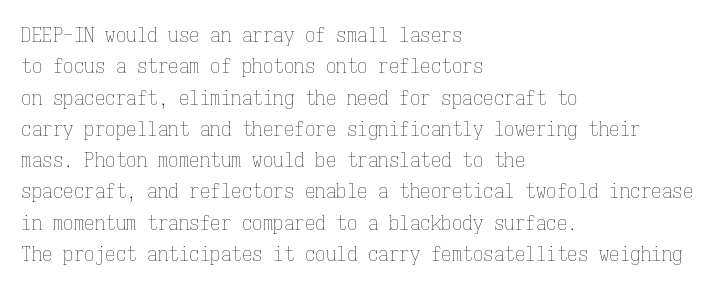
Ordinary non-slanted type is in use. Honestly, the row spacing looks completely unremarkable. These lines keep a tight, regular rhythm from letter to letter. These lines stack with their left ends in a neat column.
